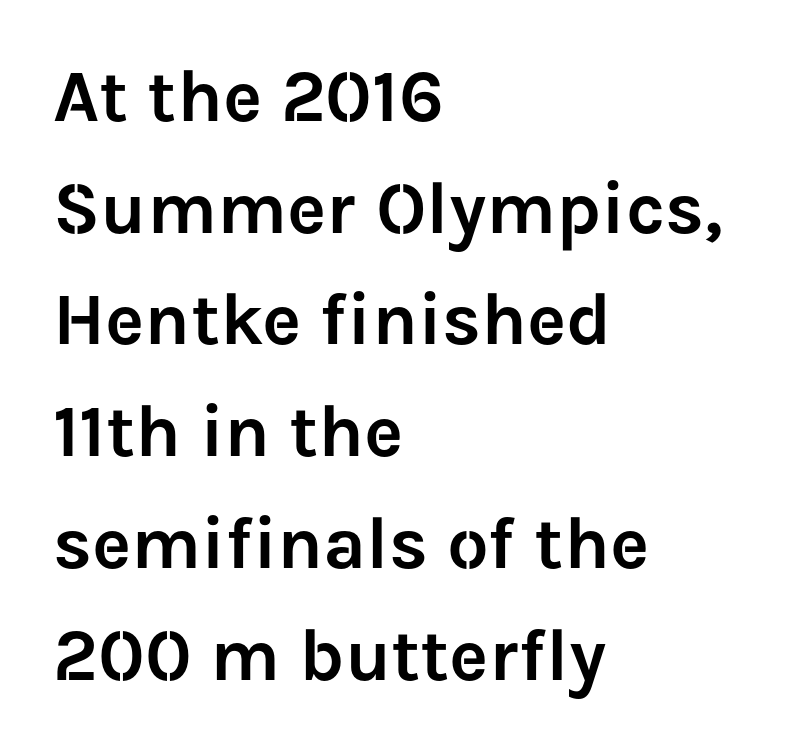
The image shows 74 px sans-serif type, upright; set left-aligned, normal line spacing (1.51x), normal letter spacing, not underlined; low stroke contrast and a medium x-height.
